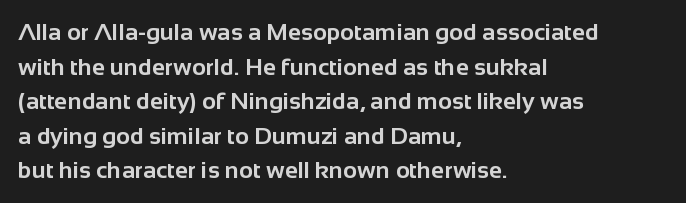
The image shows 24 px bold type, upright; set left-aligned, normal line spacing (1.44x), normal letter spacing, not underlined.
